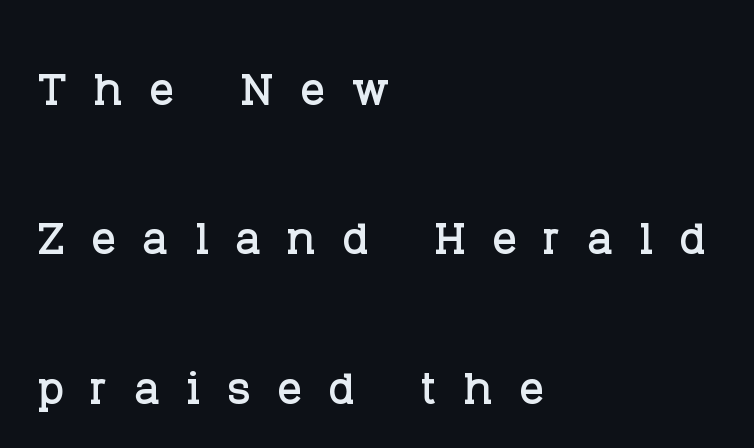
Q: Is the text italic (slanted)? A: No, it is upright.
Q: Is the typeface a serif or a sans-serif typeface? A: Serif.
Q: Is the text underlined? A: No.
Q: How is the paragraph aligned? A: Left-aligned.
Q: Is the spacing between letters normal or unusually wide? A: Unusually wide.
Q: Is the spacing between lines tight, normal or loose? A: Loose.
Q: Width (condensed, normal, or wide)? A: Normal.
Q: Stroke contrast? A: Low.
Q: x-height? A: Large.
Q: Monospaced? A: No.
